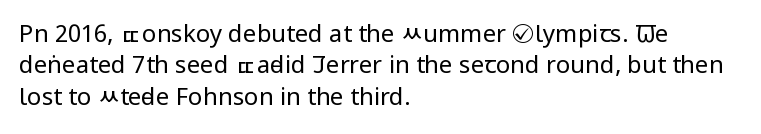
Q: Is the text bold? A: No.
Q: Is the text italic (slanted)? A: No, it is upright.
Q: Is the text underlined? A: No.
Q: How is the paragraph aligned? A: Left-aligned.
Q: Is the spacing between letters normal or unusually wide? A: Normal.
Q: Is the spacing between lines tight, normal or loose? A: Normal.
